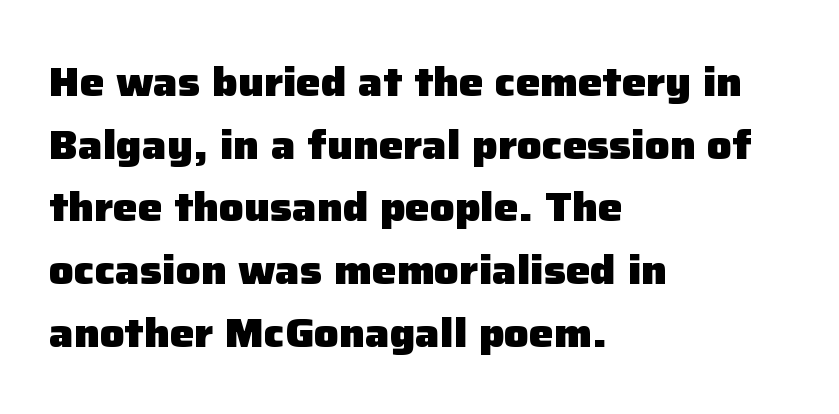
Q: Is the text bold? A: Yes.
Q: Is the text italic (slanted)? A: No, it is upright.
Q: Is the typeface a serif or a sans-serif typeface? A: Sans-serif.
Q: Is the text underlined? A: No.
Q: How is the paragraph aligned? A: Left-aligned.
Q: Is the spacing between letters normal or unusually wide? A: Normal.
Q: Is the spacing between lines tight, normal or loose? A: Normal.
Q: Width (condensed, normal, or wide)? A: Normal.
Q: Stroke contrast? A: Low.
Q: x-height? A: Medium.
Q: Monospaced? A: No.
